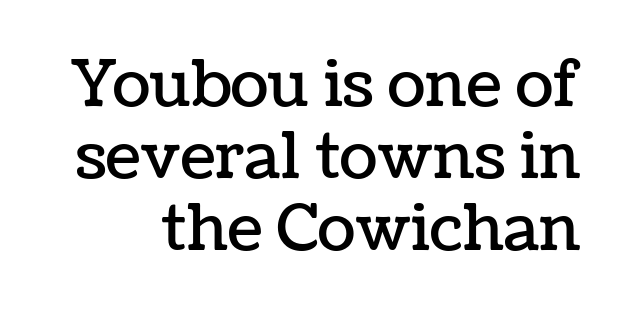
{"italic": "no", "width": "normal", "stroke_contrast": "low", "x_height": "medium", "monospaced": "no", "underline": "no", "line_spacing": "tight", "line_spacing_ratio": 1.14, "letter_spacing": "normal", "letter_spacing_em": 0.0, "glyph_px": 63}
